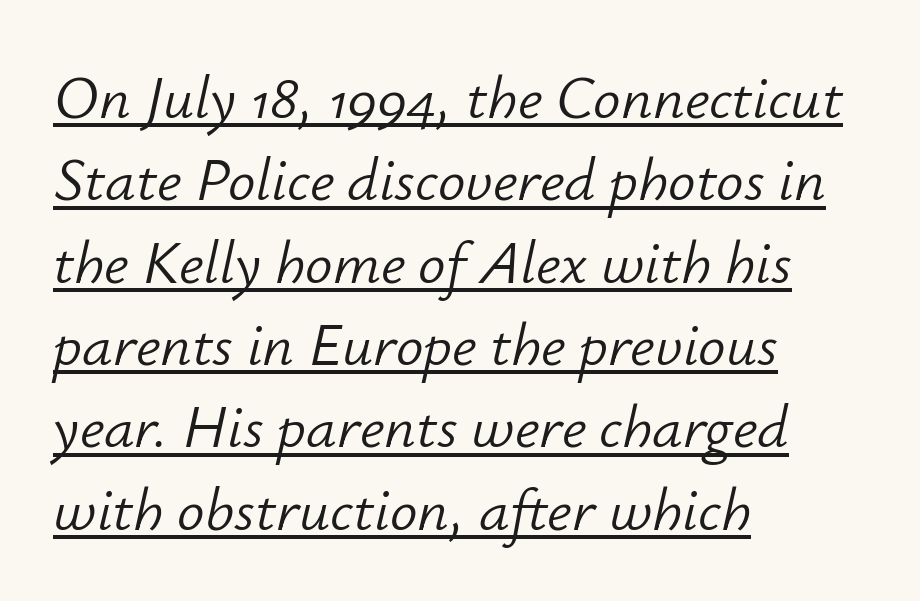
The paragraph shown leans on its left margin. If you measured baseline to baseline, you'd find a middling distance. The axis of the letterforms is tilted away from vertical. Characters follow at the spacing the type designer built in.
